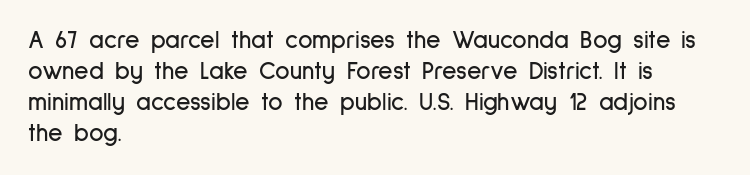
Clear beneath every line of the passage. Is the block centered? No — it sits flush against the left margin. Observe the ordinary spacing: letters are neighbours, not strangers. The letters stand upright; this is a roman face.
